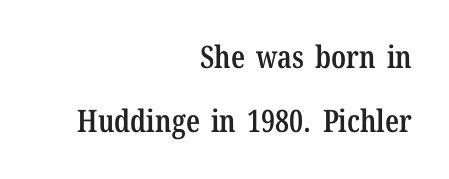
The image shows 31 px semibold, condensed serif type, upright; set right-aligned, loose line spacing (2.06x), normal letter spacing, not underlined; low stroke contrast and a medium x-height.
